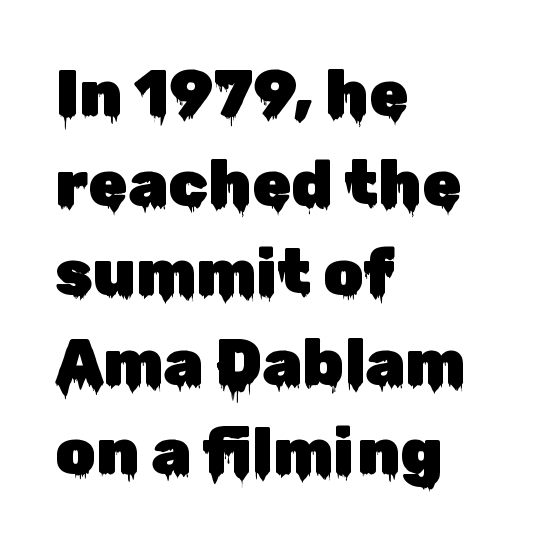
Q: Is the text italic (slanted)? A: No, it is upright.
Q: Is the typeface a serif or a sans-serif typeface? A: Sans-serif.
Q: Is the text underlined? A: No.
Q: How is the paragraph aligned? A: Left-aligned.
Q: Is the spacing between letters normal or unusually wide? A: Normal.
Q: Is the spacing between lines tight, normal or loose? A: Normal.
Q: Width (condensed, normal, or wide)? A: Normal.
Q: Stroke contrast? A: Low.
Q: x-height? A: Medium.
Q: Monospaced? A: No.
